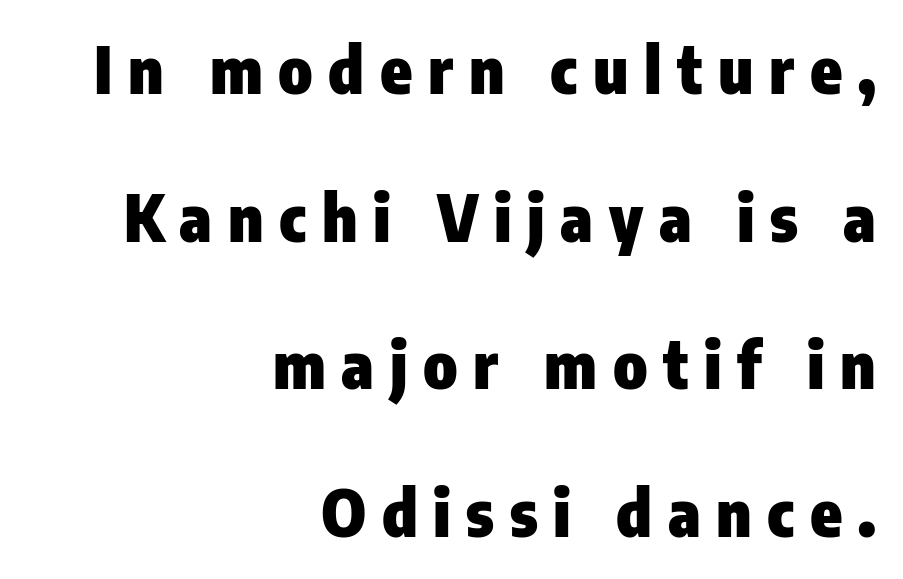
Q: Is the text bold? A: Yes.
Q: Is the text italic (slanted)? A: No, it is upright.
Q: Is the typeface a serif or a sans-serif typeface? A: Sans-serif.
Q: Is the text underlined? A: No.
Q: How is the paragraph aligned? A: Right-aligned.
Q: Is the spacing between letters normal or unusually wide? A: Unusually wide.
Q: Is the spacing between lines tight, normal or loose? A: Loose.
Q: Width (condensed, normal, or wide)? A: Condensed.
Q: Stroke contrast? A: Low.
Q: x-height? A: Medium.
Q: Monospaced? A: No.
